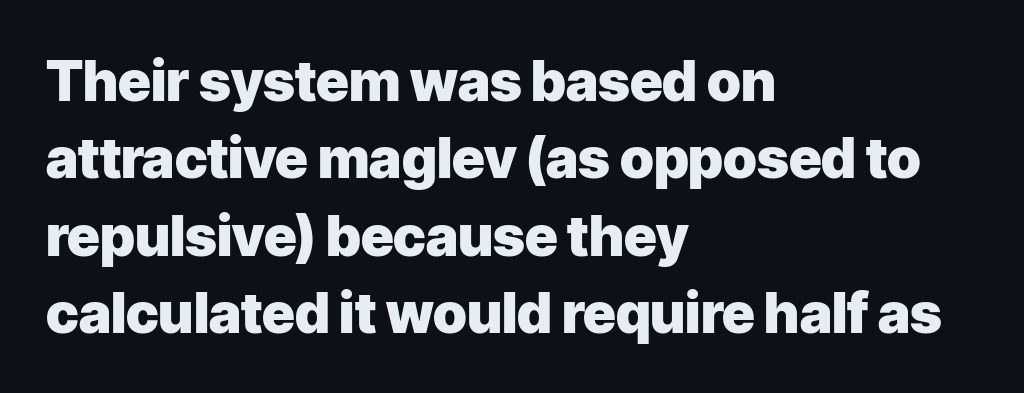
The image shows 56 px heavy sans-serif type, upright; set left-aligned, normal line spacing (1.38x), normal letter spacing, not underlined; low stroke contrast and a medium x-height.
